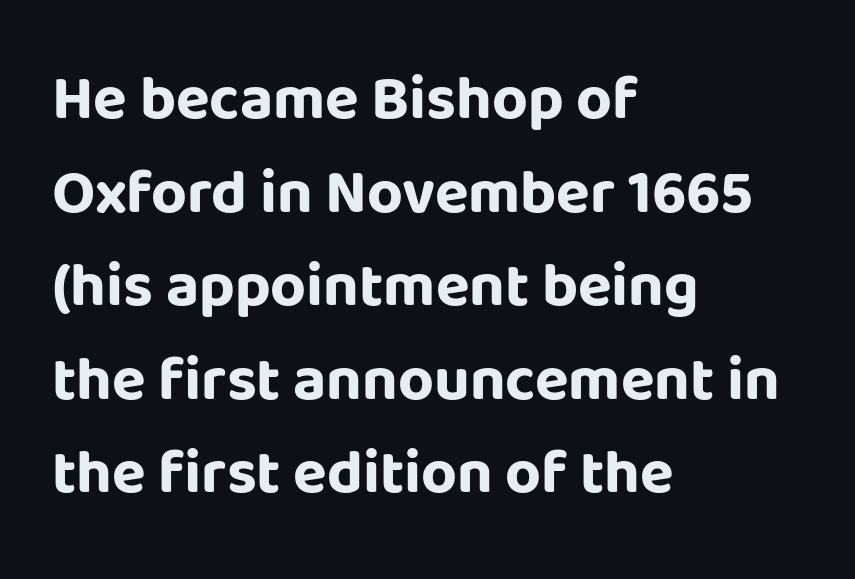
{"serif": "no", "italic": "no", "bold": "yes", "weight": "bold", "width": "normal", "stroke_contrast": "low", "x_height": "large", "monospaced": "no", "underline": "no", "align": "left", "line_spacing": "normal", "line_spacing_ratio": 1.51, "letter_spacing": "normal", "letter_spacing_em": 0.0, "glyph_px": 62}
